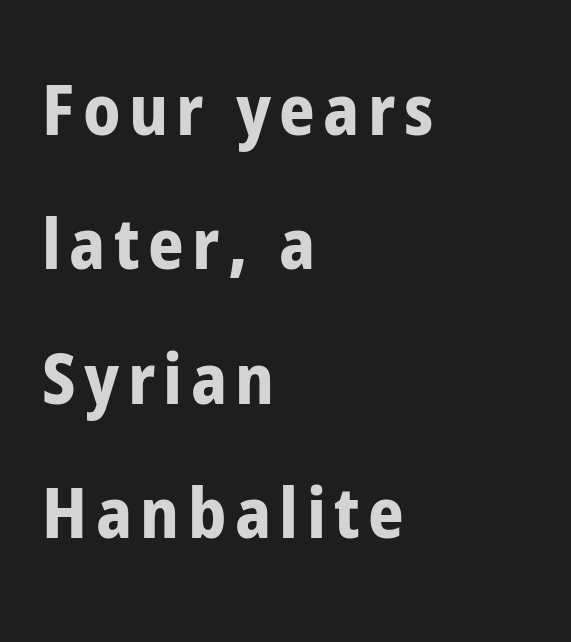
This rendering features lettering with no underline. Looks like regular typesetting: each glyph gets only the width it needs. This is heavy type, rendered in bold. A great deal of white space separates one row of letters from the next. Style check: upright. Which margin do the lines hug? The left one — the right edge is uneven.
